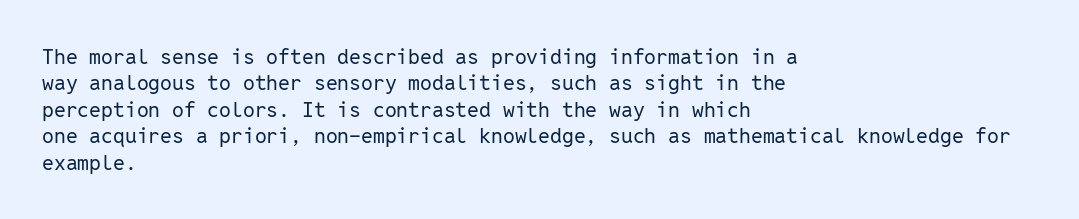
The rendering uses a moderate line-height, typical for paragraphs. Only glyphs here, with clear space below each row. The passage is arranged the way most books set body copy — flush left. Spacing between characters is what you'd get straight out of the box.
